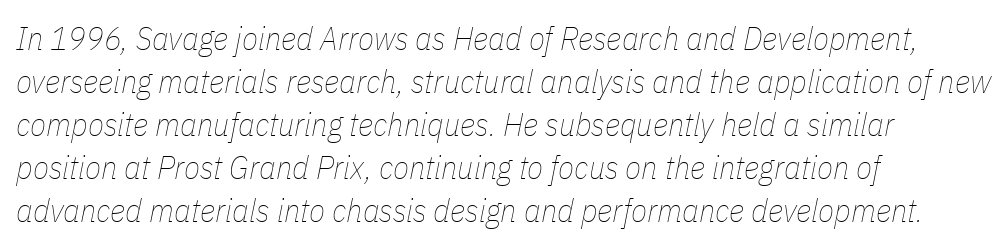
{"italic": "yes", "lean": "right", "slant_degrees": 11, "bold": "no", "weight": "thin", "width": "condensed", "stroke_contrast": "low", "x_height": "medium", "monospaced": "no", "underline": "no", "align": "left", "line_spacing": "normal", "line_spacing_ratio": 1.3, "letter_spacing": "normal", "letter_spacing_em": 0.0, "glyph_px": 33}
